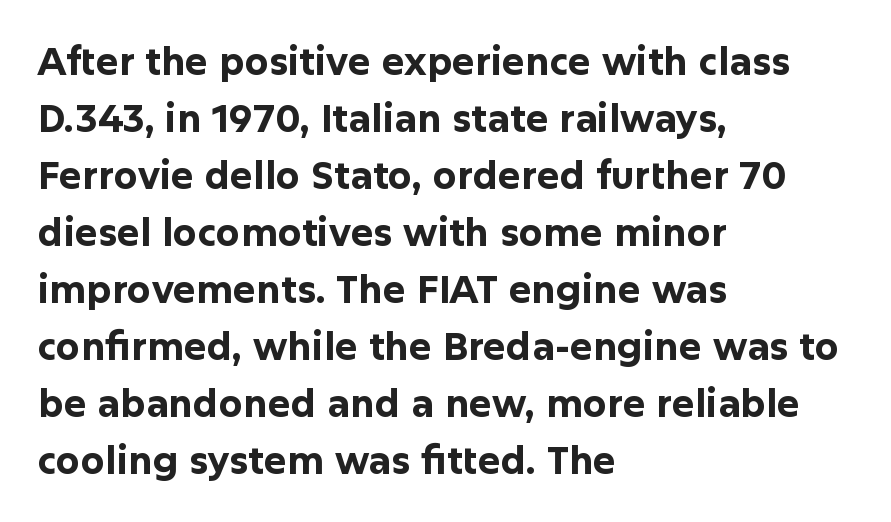
Q: Is the text bold? A: Yes.
Q: Is the text italic (slanted)? A: No, it is upright.
Q: Is the typeface a serif or a sans-serif typeface? A: Sans-serif.
Q: Is the text underlined? A: No.
Q: How is the paragraph aligned? A: Left-aligned.
Q: Is the spacing between letters normal or unusually wide? A: Normal.
Q: Is the spacing between lines tight, normal or loose? A: Normal.
Q: Width (condensed, normal, or wide)? A: Normal.
Q: Stroke contrast? A: Low.
Q: x-height? A: Medium.
Q: Monospaced? A: No.
